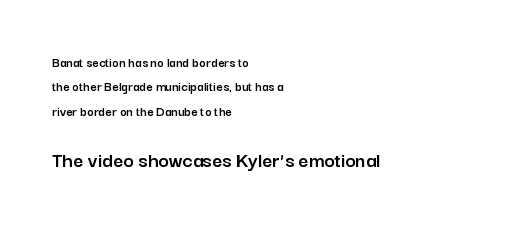
Q: Is the text italic (slanted)? A: No, it is upright.
Q: Is the text underlined? A: No.
Q: How is the paragraph aligned? A: Left-aligned.
Q: Is the spacing between letters normal or unusually wide? A: Normal.
Q: Which block of text is set in a larger size, the first (top) or the second (bottom)? A: The second (bottom) one.
